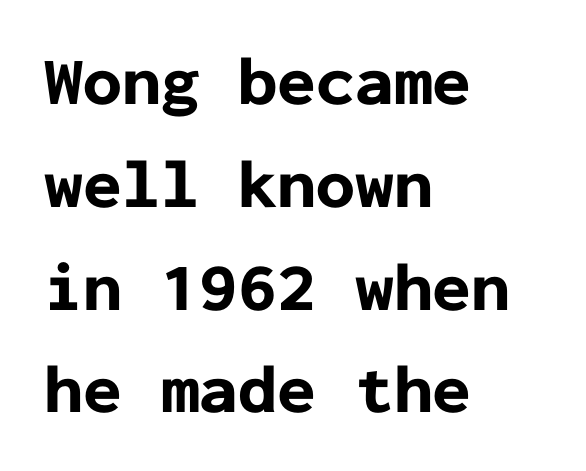
Q: Is the text bold? A: Yes.
Q: Is the text italic (slanted)? A: No, it is upright.
Q: Is the typeface a serif or a sans-serif typeface? A: Sans-serif.
Q: Is the text underlined? A: No.
Q: How is the paragraph aligned? A: Left-aligned.
Q: Is the spacing between letters normal or unusually wide? A: Normal.
Q: Is the spacing between lines tight, normal or loose? A: Normal.
Q: Width (condensed, normal, or wide)? A: Normal.
Q: Stroke contrast? A: Low.
Q: x-height? A: Medium.
Q: Monospaced? A: Yes.
